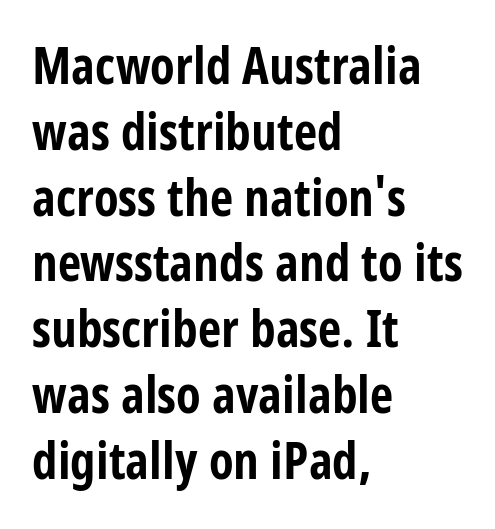
The image shows 51 px bold, condensed sans-serif type, upright; set left-aligned, normal line spacing (1.29x), normal letter spacing, not underlined; low stroke contrast and a large x-height.
